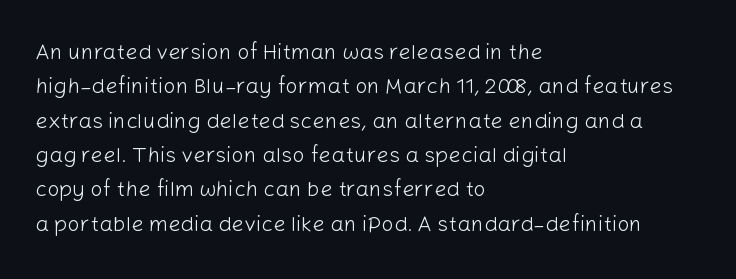
Q: Is the text bold? A: No.
Q: Is the text italic (slanted)? A: No, it is upright.
Q: Is the text underlined? A: No.
Q: How is the paragraph aligned? A: Left-aligned.
Q: Is the spacing between letters normal or unusually wide? A: Normal.
Q: Is the spacing between lines tight, normal or loose? A: Normal.
